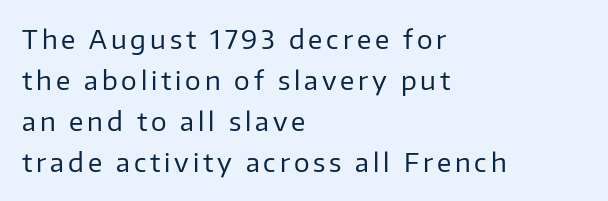
The image shows 26 px text type, upright; set left-aligned, normal line spacing (1.58x), not underlined.
